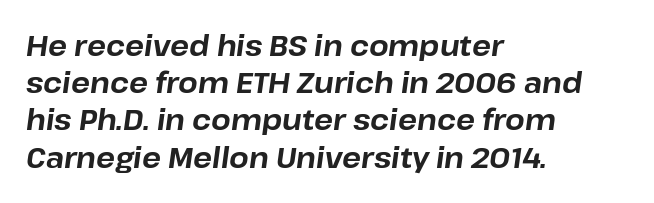
The image shows 28 px bold type, italic (leaning right); set left-aligned, normal line spacing (1.33x), normal letter spacing, not underlined; low stroke contrast and a medium x-height.
